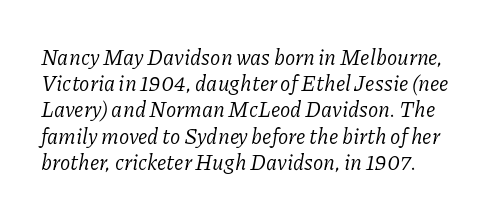
The image shows 21 px text type, italic (leaning right); set normal line spacing (1.25x), normal letter spacing, not underlined.
